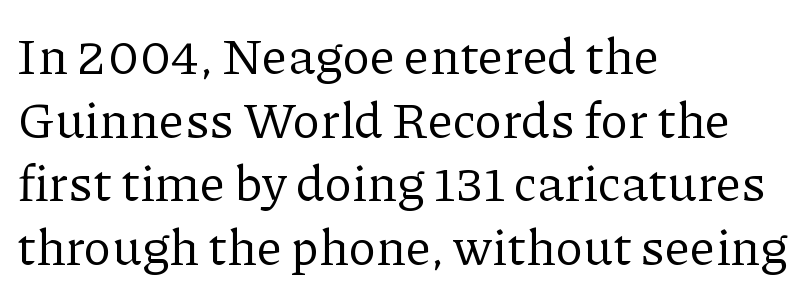
Q: Is the text bold? A: No.
Q: Is the text italic (slanted)? A: No, it is upright.
Q: Is the typeface a serif or a sans-serif typeface? A: Serif.
Q: Is the text underlined? A: No.
Q: How is the paragraph aligned? A: Left-aligned.
Q: Is the spacing between letters normal or unusually wide? A: Normal.
Q: Is the spacing between lines tight, normal or loose? A: Normal.
Q: Width (condensed, normal, or wide)? A: Normal.
Q: Stroke contrast? A: Low.
Q: x-height? A: Medium.
Q: Monospaced? A: No.
